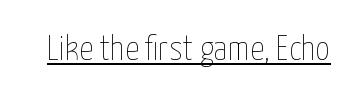
Every word sits above its own underline. Does extra space separate the letters? No, they use regular spacing. Vertical strokes here are truly vertical. The characters are drawn with everyday or finer stroke widths. Each letter keeps its own natural width here, so spacing adapts to shape.
